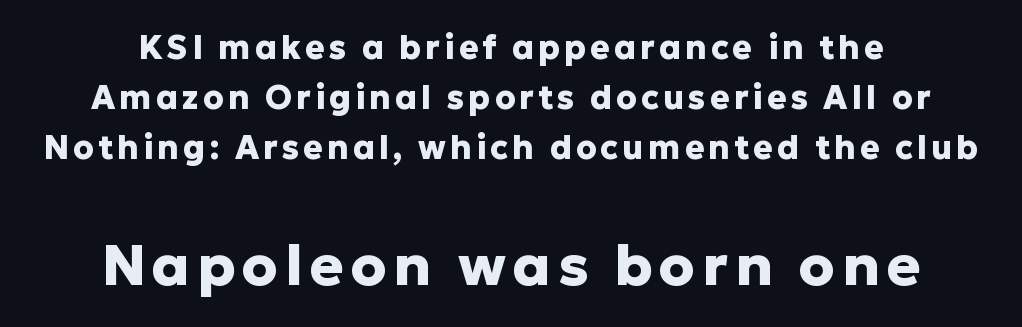
{"serif": "no", "italic": "no", "bold": "yes", "weight": "heavy", "width": "normal", "stroke_contrast": "low", "x_height": "medium", "monospaced": "no", "underline": "no", "align": "center", "line_spacing": "normal", "line_spacing_ratio": 1.52, "larger_block": "second", "size_ratio": 1.73, "glyph_px": 57}
